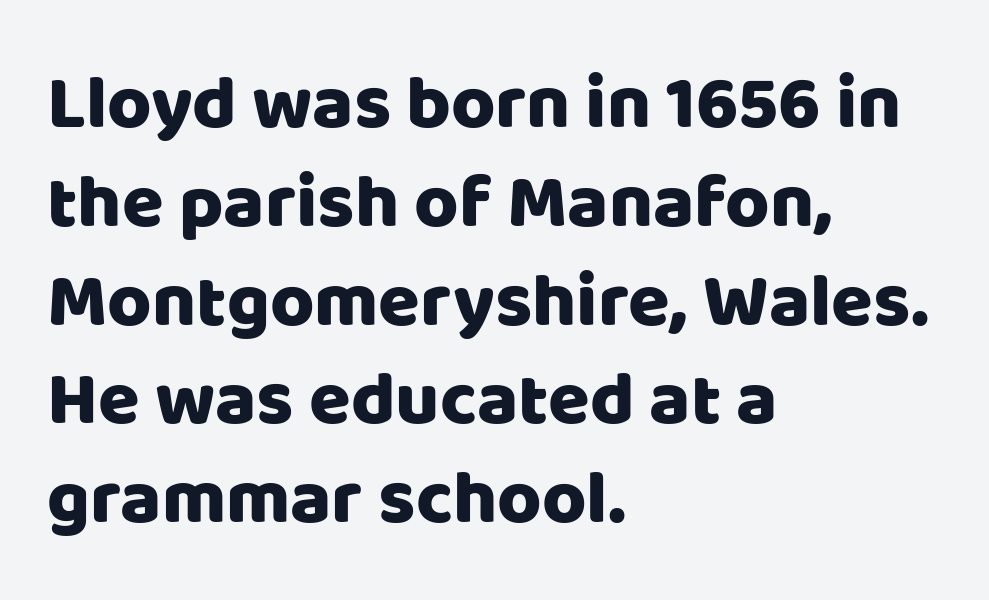
Q: Is the text italic (slanted)? A: No, it is upright.
Q: Is the typeface a serif or a sans-serif typeface? A: Sans-serif.
Q: Is the text underlined? A: No.
Q: How is the paragraph aligned? A: Left-aligned.
Q: Is the spacing between letters normal or unusually wide? A: Normal.
Q: Is the spacing between lines tight, normal or loose? A: Normal.
Q: Width (condensed, normal, or wide)? A: Normal.
Q: Stroke contrast? A: Low.
Q: x-height? A: Large.
Q: Monospaced? A: No.
